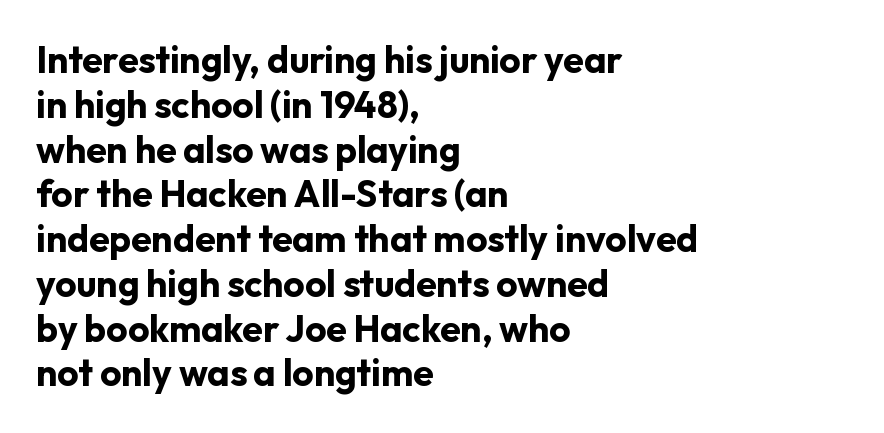
The image shows 37 px bold sans-serif type, upright; set left-aligned, line spacing 1.21x, normal letter spacing, not underlined; low stroke contrast and a medium x-height.
